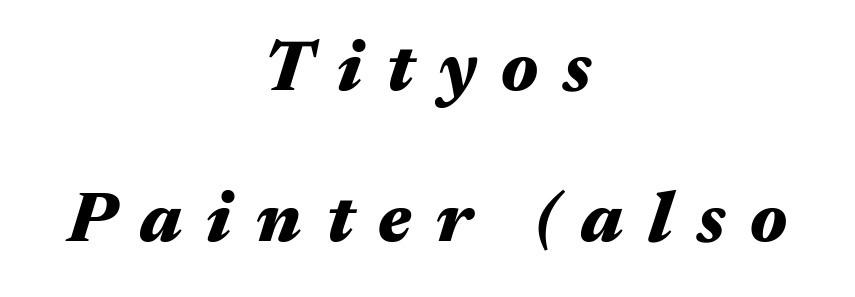
The image shows 71 px heavy, wide type, italic (leaning right); set centered, loose line spacing (2.12x), unusually wide letter spacing (+0.35 em), not underlined; medium stroke contrast and a medium x-height.
